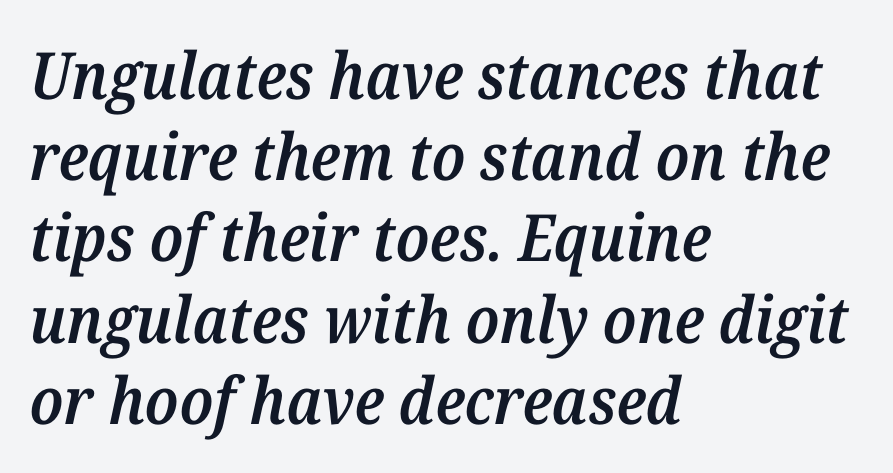
Q: Is the text bold? A: Semi-bold.
Q: Is the text italic (slanted)? A: Yes, it leans right by about 12 degrees.
Q: Is the typeface a serif or a sans-serif typeface? A: Serif.
Q: Is the text underlined? A: No.
Q: How is the paragraph aligned? A: Left-aligned.
Q: Is the spacing between letters normal or unusually wide? A: Normal.
Q: Is the spacing between lines tight, normal or loose? A: Normal.
Q: Width (condensed, normal, or wide)? A: Normal.
Q: Stroke contrast? A: Medium.
Q: x-height? A: Medium.
Q: Monospaced? A: No.
